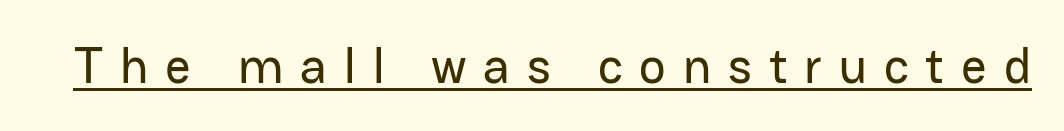
Q: Is the text italic (slanted)? A: No, it is upright.
Q: Is the typeface a serif or a sans-serif typeface? A: Sans-serif.
Q: Is the text underlined? A: Yes.
Q: Is the spacing between letters normal or unusually wide? A: Unusually wide.
Q: Width (condensed, normal, or wide)? A: Normal.
Q: Stroke contrast? A: Low.
Q: x-height? A: Medium.
Q: Monospaced? A: No.
